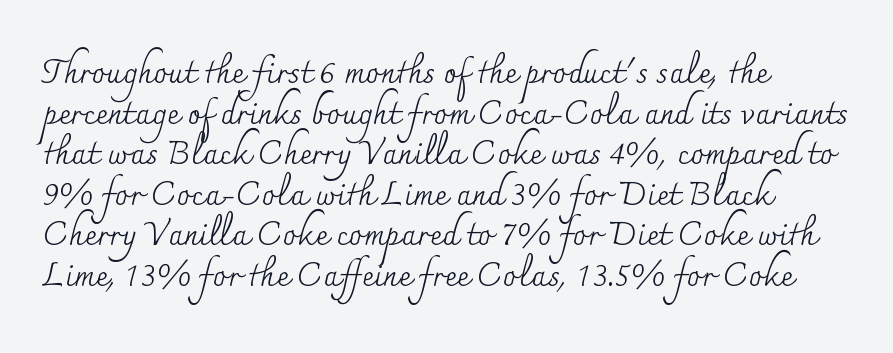
The strokes carry an ordinary text weight at most. Descenders are the only things crossing below the line. Looks like regular typesetting: each glyph gets only the width it needs. Tracking value appears to be zero — textbook default spacing. Layout note: lines flush left.
